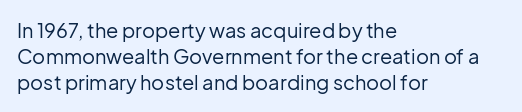
Where is the straight margin? On the left. This sample keeps an unexceptional amount of space between lines. The typesetting does not lean heavy: it is not bold. The gaps between neighbouring characters are ordinary and unremarkable. A clean baseline with only descenders dipping below it.
